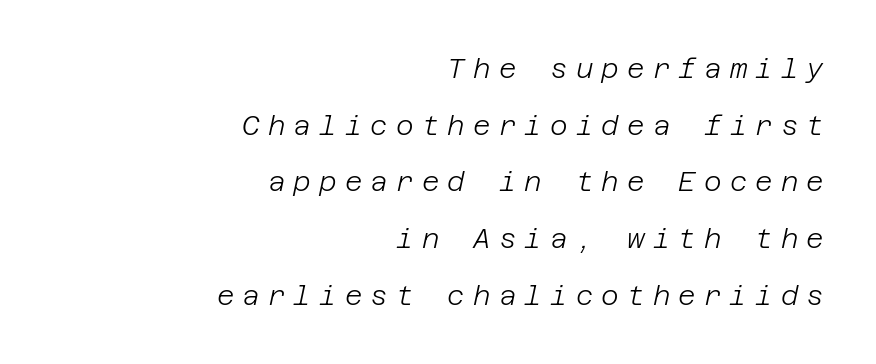
Q: Is the text bold? A: No.
Q: Is the text italic (slanted)? A: Yes, it leans right by about 12 degrees.
Q: Is the text underlined? A: No.
Q: How is the paragraph aligned? A: Right-aligned.
Q: Is the spacing between letters normal or unusually wide? A: Unusually wide.
Q: Is the spacing between lines tight, normal or loose? A: Loose.
